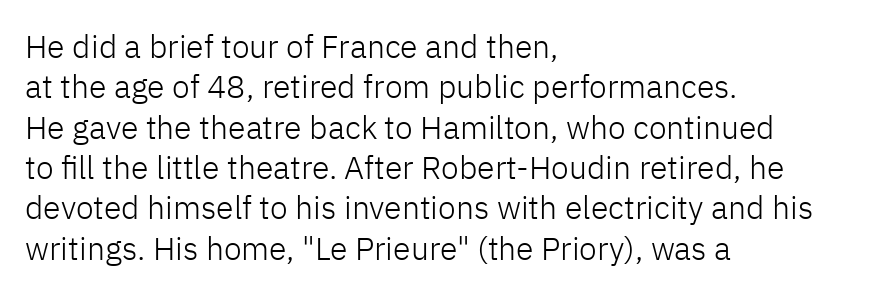
The image shows 32 px light sans-serif type, upright; set left-aligned, normal line spacing (1.26x), normal letter spacing, not underlined; low stroke contrast and a medium x-height.
